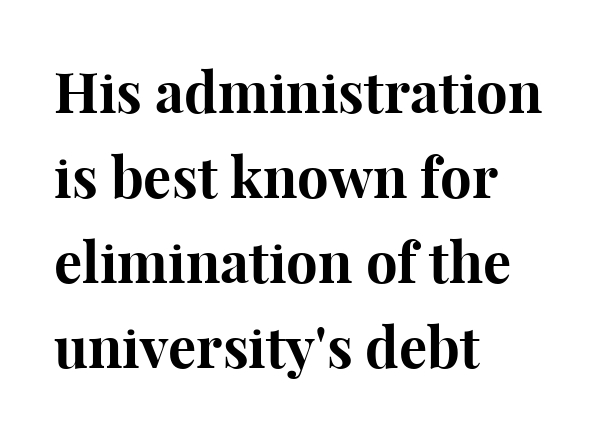
The words here are not underlined. Horizontal bands of white between lines are of average thickness. Posture: straight, roman, zero tilt. Alignment: flush left. Heft: maximum for text — a bold. The horizontal fit of the characters is conventional and even.
